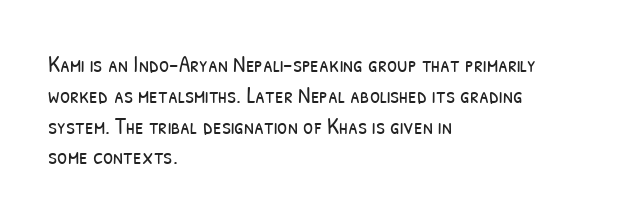
These glyphs show unthickened strokes, regular width or finer. If you measured baseline to baseline, you'd find a middling distance. Glance below the letters and you will spot only blank space. Line starts are locked; line ends wander. Honestly, the letter spacing is just normal — you wouldn't notice it.
